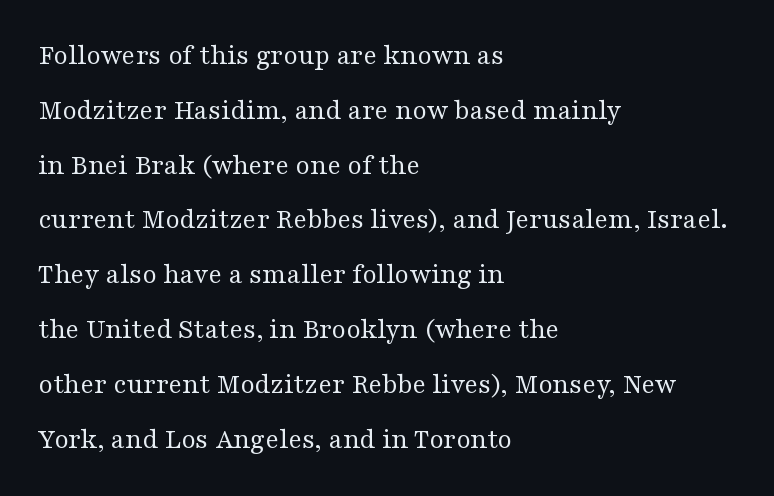
Q: Is the text bold? A: No.
Q: Is the text italic (slanted)? A: No, it is upright.
Q: Is the typeface a serif or a sans-serif typeface? A: Serif.
Q: Is the text underlined? A: No.
Q: How is the paragraph aligned? A: Left-aligned.
Q: Is the spacing between letters normal or unusually wide? A: Normal.
Q: Width (condensed, normal, or wide)? A: Wide.
Q: Stroke contrast? A: Medium.
Q: x-height? A: Medium.
Q: Monospaced? A: No.
